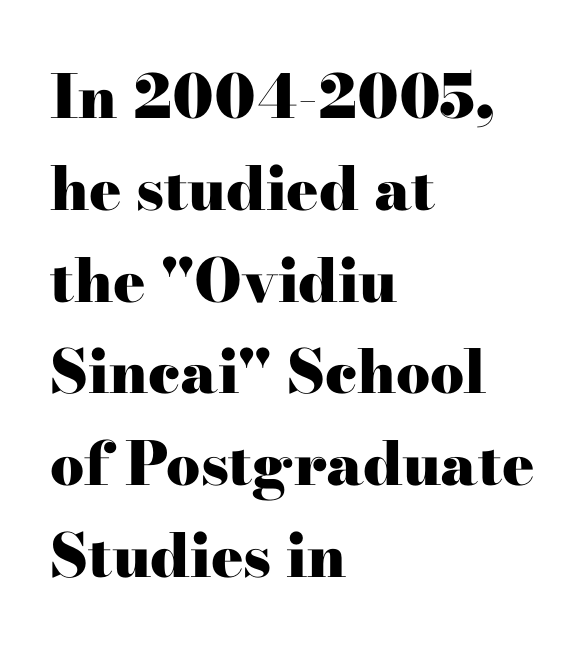
The zone under the glyphs is completely vacant. A typesetter would call this leading conventional body-copy spacing. Unlike a clean sans, this face finishes its strokes with serifs. Typesetter's note: full bold, strokes at maximum text heaviness. This rendering uses left alignment, leaving the right contour irregular.
